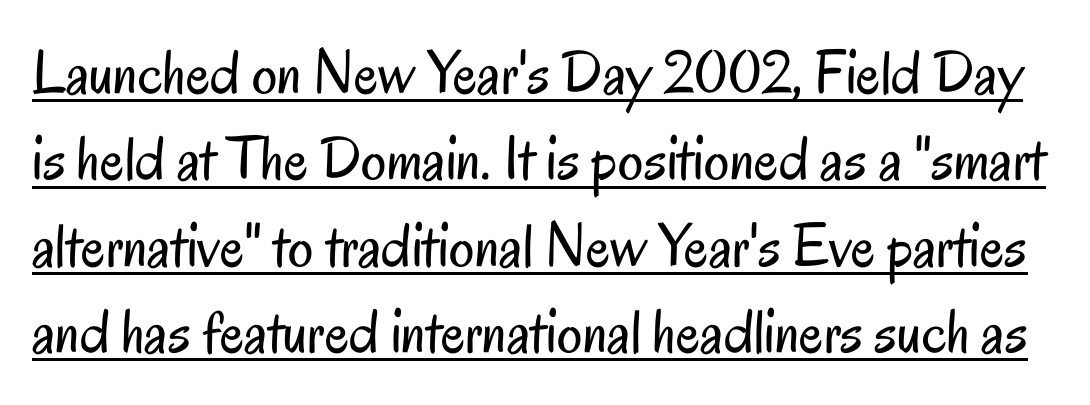
The image shows 63 px regular-weight, condensed sans-serif type, upright; set normal line spacing (1.37x), normal letter spacing, underlined; low stroke contrast and a small x-height.
